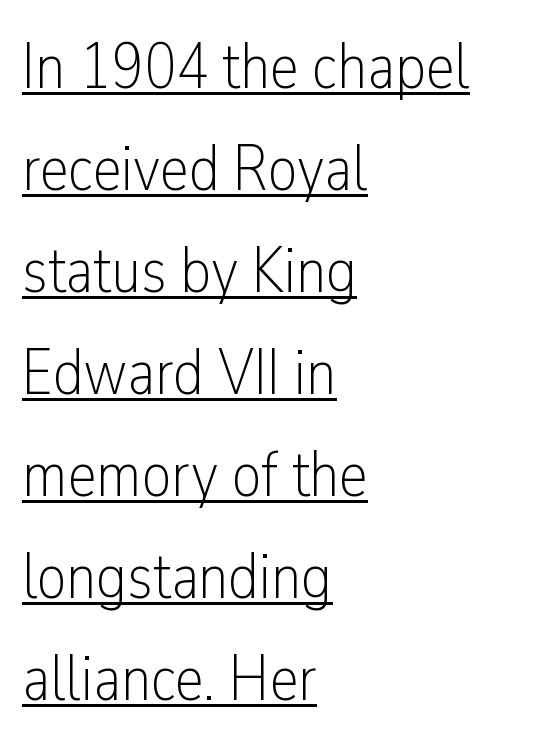
The rendering uses natural spacing where letterforms have individual widths. Inter-character spacing is left at the font's built-in metrics. Regular leading. The lettering stays uniformly vertical, giving the passage a roman look. These lines stack with their left ends in a neat column.
